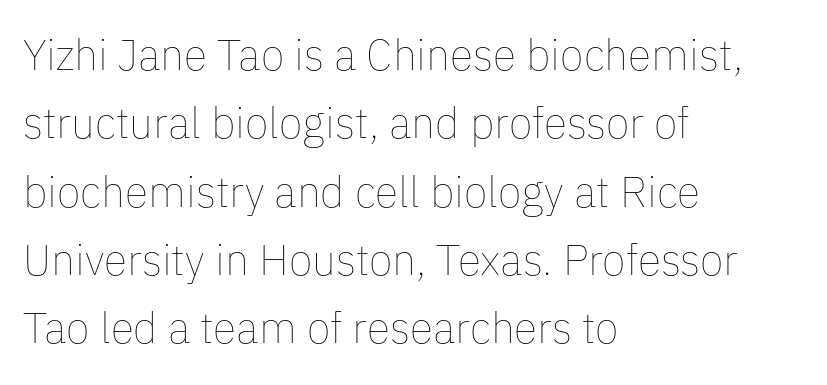
Q: Is the text bold? A: No.
Q: Is the text italic (slanted)? A: No, it is upright.
Q: Is the text underlined? A: No.
Q: How is the paragraph aligned? A: Left-aligned.
Q: Is the spacing between letters normal or unusually wide? A: Normal.
Q: Is the spacing between lines tight, normal or loose? A: Normal.
Q: Width (condensed, normal, or wide)? A: Normal.
Q: Stroke contrast? A: Low.
Q: x-height? A: Medium.
Q: Monospaced? A: No.
